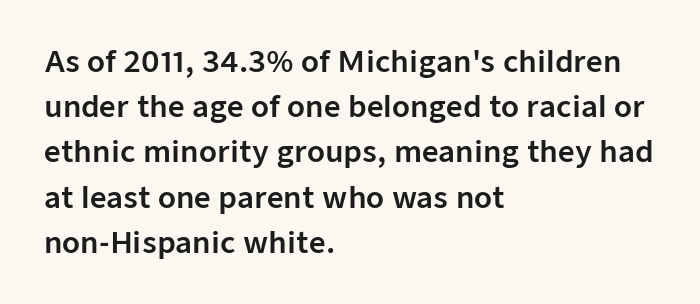
{"serif": "no", "italic": "no", "width": "normal", "stroke_contrast": "low", "x_height": "medium", "monospaced": "no", "underline": "no", "align": "left", "line_spacing": "normal", "line_spacing_ratio": 1.56, "letter_spacing": "normal", "letter_spacing_em": 0.0, "glyph_px": 29}
